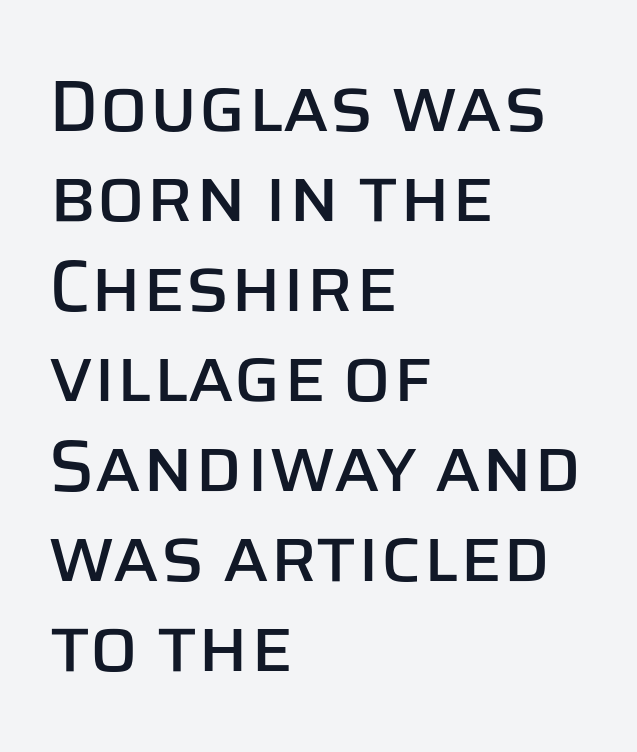
{"serif": "no", "italic": "no", "width": "normal", "stroke_contrast": "low", "x_height": "large", "monospaced": "no", "underline": "no", "align": "left", "line_spacing": "normal", "line_spacing_ratio": 1.25, "letter_spacing": "normal", "letter_spacing_em": 0.0, "glyph_px": 72}
